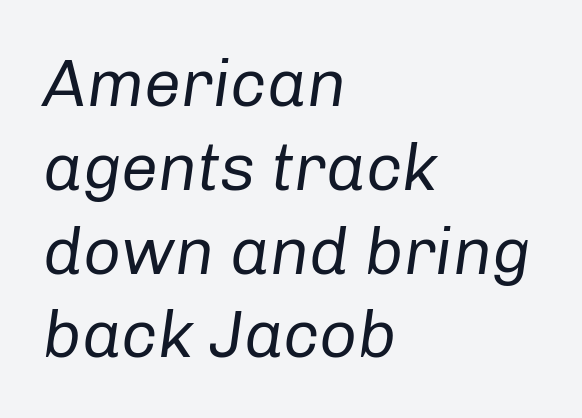
The image shows 66 px regular-weight type, italic (leaning right); set left-aligned, normal line spacing (1.27x), normal letter spacing, not underlined; low stroke contrast and a medium x-height.
